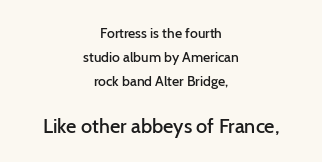
Italic: no, the glyphs are upright roman. The paragraph shown floats in the horizontal middle. The letters are semibold — heavier than regular but short of a full bold. Here the glyphs are tracked normally, forming tight word shapes. Note: smaller setting up top, larger setting below.
